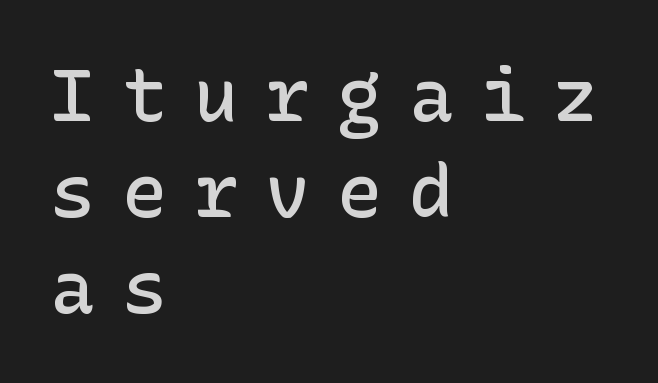
The image shows 74 px semibold sans-serif type, upright; set left-aligned, normal line spacing (1.3x), unusually wide letter spacing (+0.37 em), not underlined; low stroke contrast and a medium x-height.
